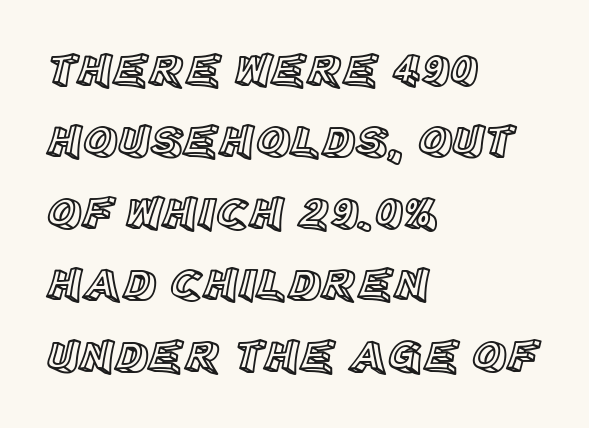
Q: Is the text italic (slanted)? A: Yes.
Q: Is the text underlined? A: No.
Q: How is the paragraph aligned? A: Left-aligned.
Q: Is the spacing between letters normal or unusually wide? A: Normal.
Q: Is the spacing between lines tight, normal or loose? A: Normal.
Q: Width (condensed, normal, or wide)? A: Normal.
Q: x-height? A: Large.
Q: Monospaced? A: No.
